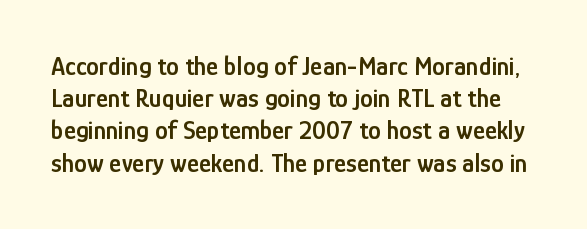
Standard letterfit; no display-style spreading of the glyphs. Underline: absent. Does the lettering tilt? It doesn't — this is upright. The typesetting leans somewhat heavy: a semibold.
